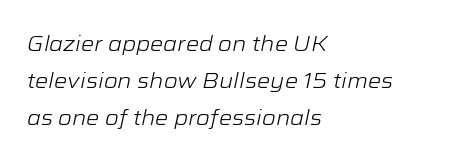
{"italic": "yes", "lean": "right", "slant_degrees": 12, "bold": "no", "underline": "no", "align": "left", "line_spacing_ratio": 1.76, "letter_spacing": "normal", "letter_spacing_em": 0.0, "glyph_px": 21}
